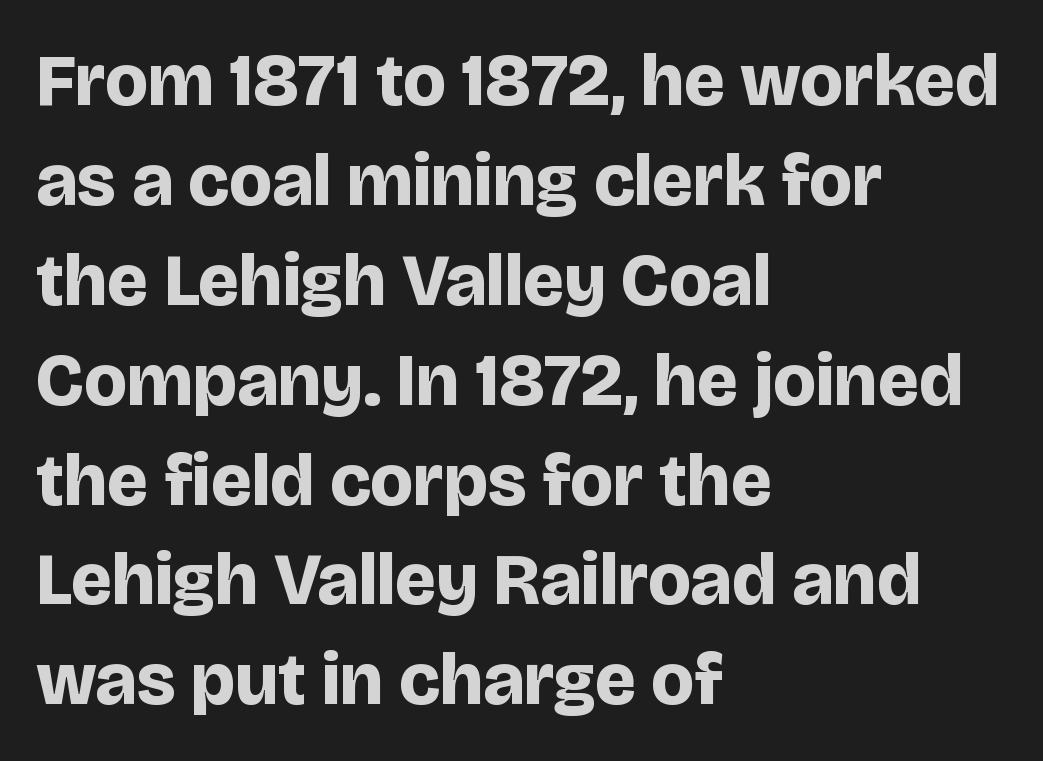
{"serif": "no", "italic": "no", "bold": "yes", "weight": "bold", "width": "normal", "stroke_contrast": "low", "x_height": "large", "monospaced": "no", "underline": "no", "align": "left", "line_spacing": "normal", "line_spacing_ratio": 1.35, "letter_spacing": "normal", "letter_spacing_em": 0.0, "glyph_px": 74}
